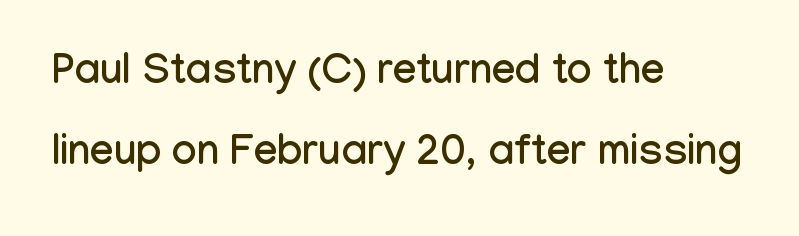
The image shows 42 px condensed sans-serif type, upright; set left-aligned, loose line spacing (1.94x), normal letter spacing, not underlined; low stroke contrast and a medium x-height.
